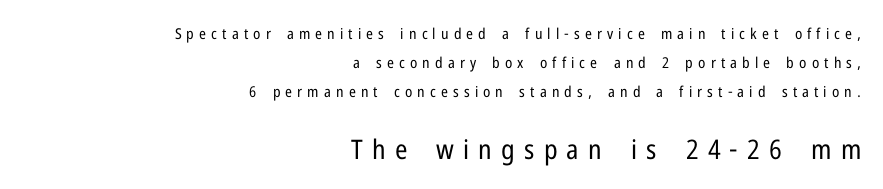
Q: Is the text bold? A: No.
Q: Is the text italic (slanted)? A: No, it is upright.
Q: Is the text underlined? A: No.
Q: How is the paragraph aligned? A: Right-aligned.
Q: Is the spacing between letters normal or unusually wide? A: Unusually wide.
Q: Is the spacing between lines tight, normal or loose? A: Loose.
Q: Which block of text is set in a larger size, the first (top) or the second (bottom)? A: The second (bottom) one.
